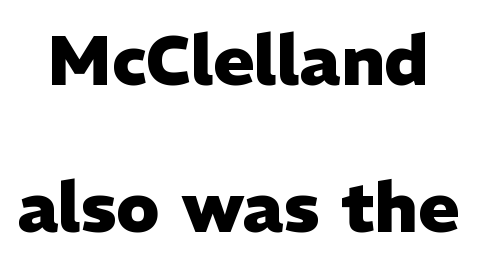
The image shows 69 px heavy sans-serif type, upright; set loose line spacing (2.13x), normal letter spacing, not underlined; low stroke contrast and a medium x-height.
